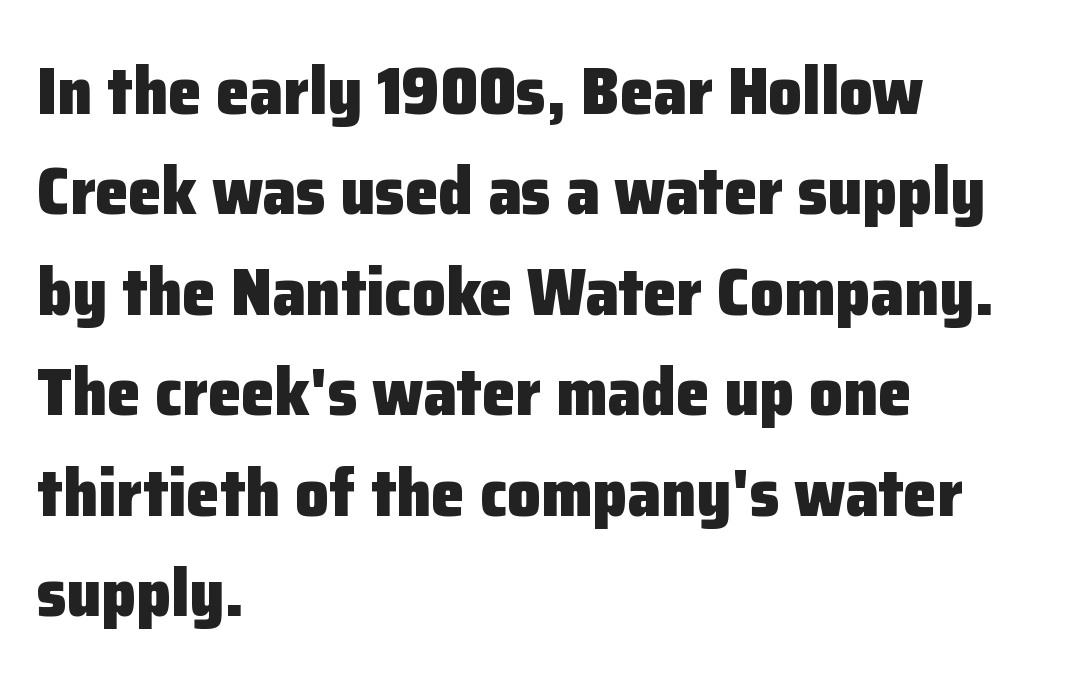
The image shows 67 px heavy sans-serif type, upright; set left-aligned, normal line spacing (1.5x), normal letter spacing, not underlined; low stroke contrast and a medium x-height.
